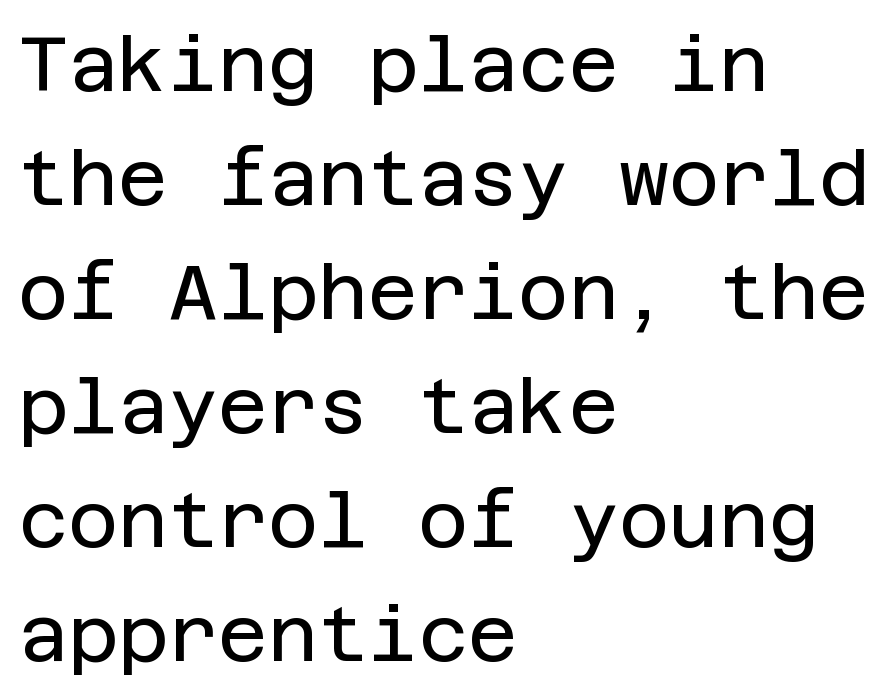
Q: Is the text bold? A: No.
Q: Is the text italic (slanted)? A: No, it is upright.
Q: Is the typeface a serif or a sans-serif typeface? A: Sans-serif.
Q: Is the text underlined? A: No.
Q: How is the paragraph aligned? A: Left-aligned.
Q: Is the spacing between letters normal or unusually wide? A: Normal.
Q: Is the spacing between lines tight, normal or loose? A: Normal.
Q: Width (condensed, normal, or wide)? A: Normal.
Q: Stroke contrast? A: Low.
Q: x-height? A: Large.
